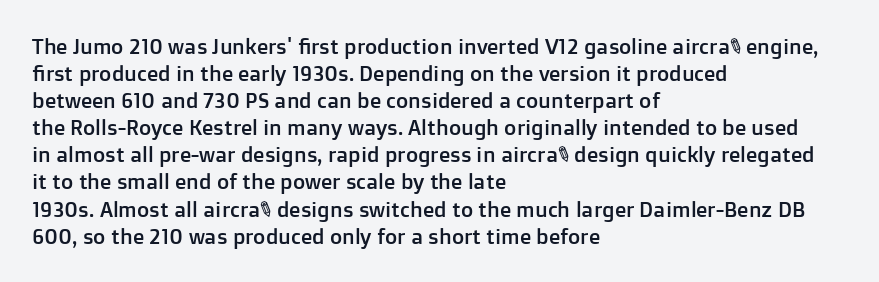
Q: Is the text italic (slanted)? A: No, it is upright.
Q: Is the text underlined? A: No.
Q: How is the paragraph aligned? A: Left-aligned.
Q: Is the spacing between letters normal or unusually wide? A: Normal.
Q: Is the spacing between lines tight, normal or loose? A: Normal.
